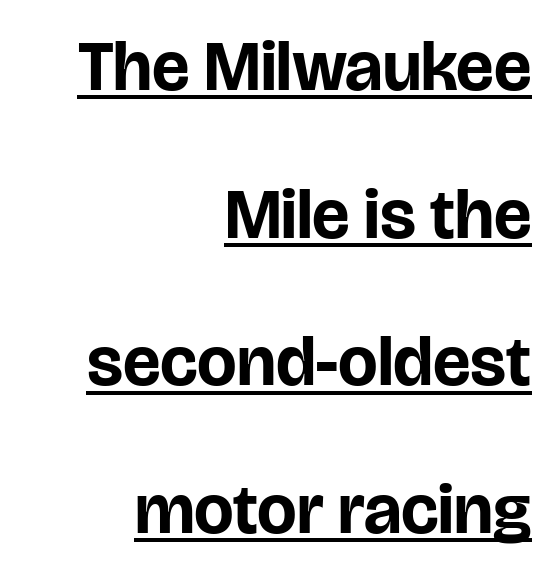
The image shows 70 px bold sans-serif type, upright; set right-aligned, loose line spacing (2.11x), normal letter spacing, underlined; low stroke contrast and a large x-height.
